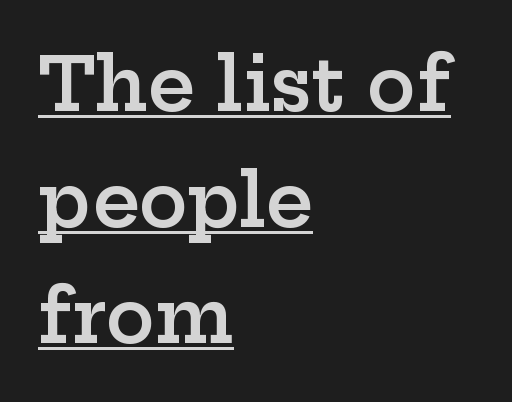
{"serif": "yes", "italic": "no", "bold": "semi", "weight": "semibold", "width": "wide", "stroke_contrast": "low", "x_height": "medium", "monospaced": "no", "underline": "yes", "align": "left", "line_spacing": "normal", "line_spacing_ratio": 1.59, "letter_spacing": "normal", "letter_spacing_em": 0.0, "glyph_px": 73}
